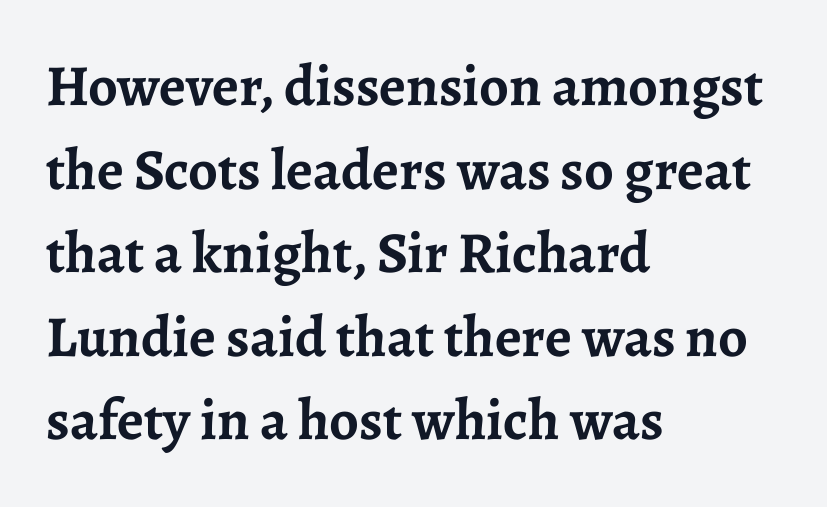
The image shows 58 px semibold serif type, upright; set left-aligned, normal line spacing (1.44x), normal letter spacing, not underlined; low stroke contrast and a medium x-height.
